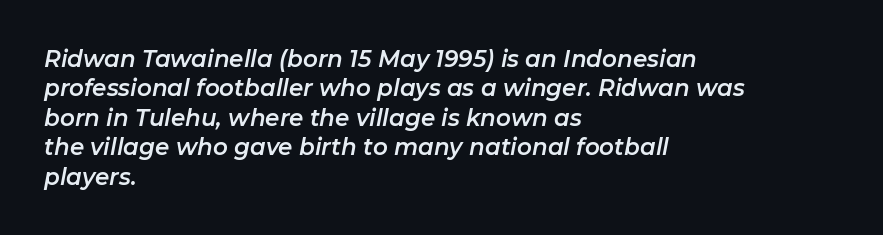
Q: Is the text italic (slanted)? A: Yes, it leans right by about 11 degrees.
Q: Is the text underlined? A: No.
Q: How is the paragraph aligned? A: Left-aligned.
Q: Is the spacing between letters normal or unusually wide? A: Normal.
Q: Is the spacing between lines tight, normal or loose? A: Normal.
